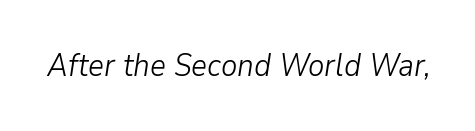
{"italic": "yes", "lean": "right", "slant_degrees": 9, "bold": "no", "weight": "light", "width": "normal", "stroke_contrast": "low", "x_height": "medium", "monospaced": "no", "underline": "no", "letter_spacing": "normal", "letter_spacing_em": 0.0, "glyph_px": 31}
